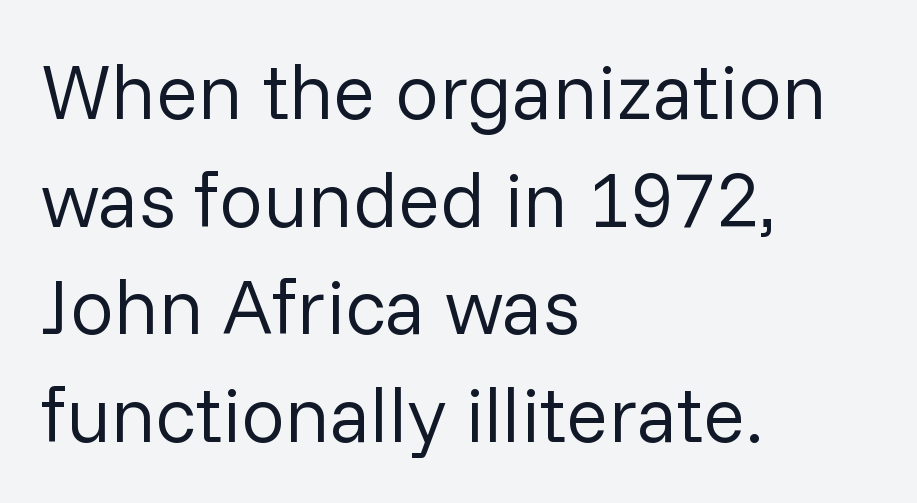
You could not count columns in this text — the font is proportionally spaced. This sample uses an upright cut, with every glyph sitting square on the baseline. Check the space under the baseline: it is left empty. All the whitespace from short lines collects on the right. Characters follow at the spacing the type designer built in.
